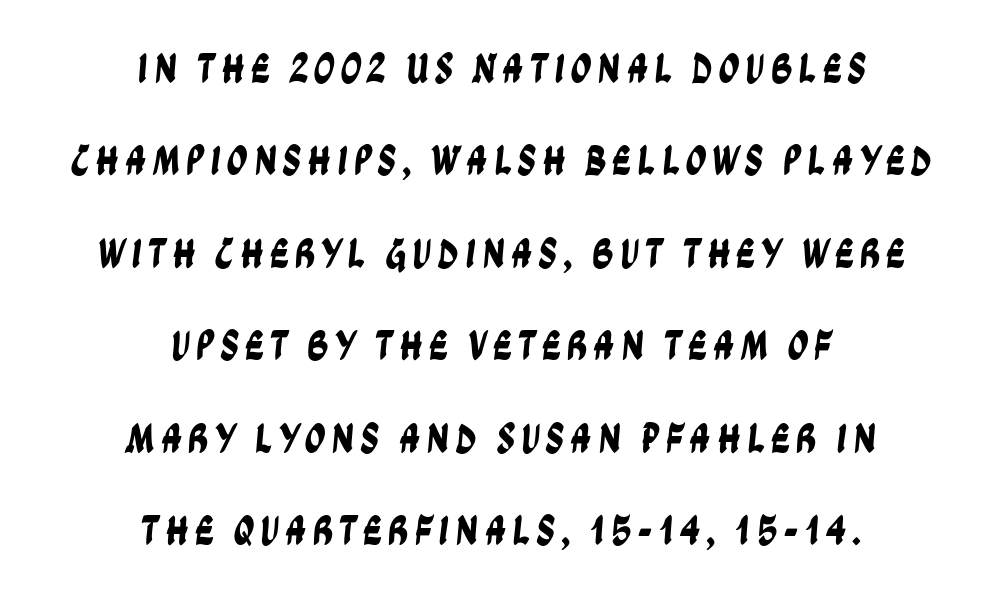
The zone under the glyphs is completely vacant. Classification — sans serif. This sample is center-justified, so both line endings float freely. Successive baselines arrive slowly, with a big drop between each. Spacing verdict: proportional, widths tailored to each character.
